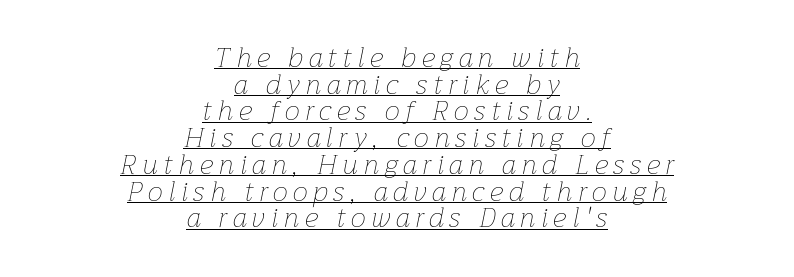
Q: Is the text bold? A: No.
Q: Is the text italic (slanted)? A: Yes, it leans right by about 12 degrees.
Q: Is the text underlined? A: Yes.
Q: How is the paragraph aligned? A: Centered.
Q: Is the spacing between letters normal or unusually wide? A: Unusually wide.
Q: Is the spacing between lines tight, normal or loose? A: Tight.
